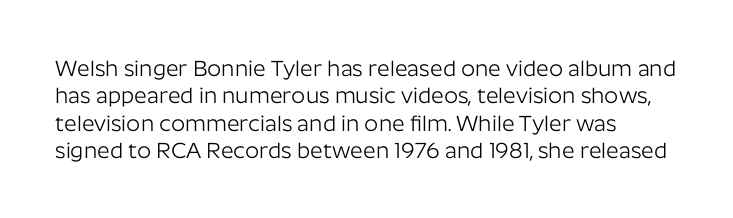
This rendering leaves character spacing at its baseline value. No extra ink here — the face is not bold. Has an underline been added? It has not. Italic? Not at all — the glyphs are vertical.
